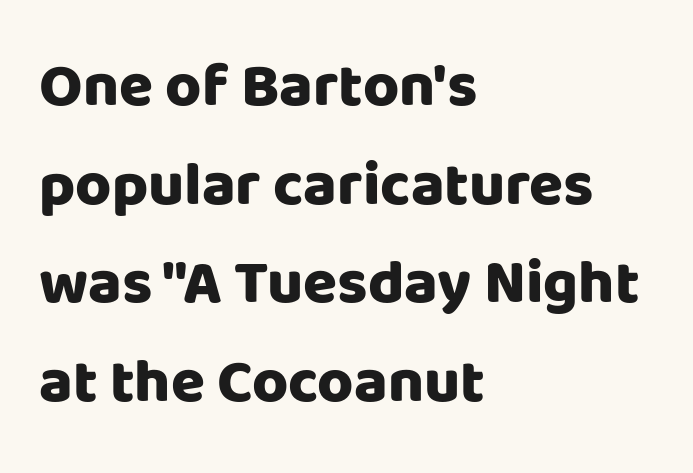
All the whitespace from short lines collects on the right. A dark, heavy texture on the line: the type is bold. Compared with typical body copy, the letter spacing here is the same. What's the leading like? Ordinary, nothing unusual. The lettering stays uniformly vertical, giving the passage a roman look. The foot of each line stays bare and open.
